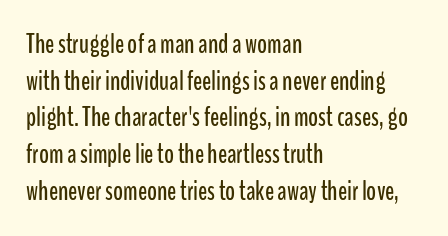
The image shows 27 px text type, upright; set left-aligned, normal line spacing (1.36x), normal letter spacing, not underlined.
